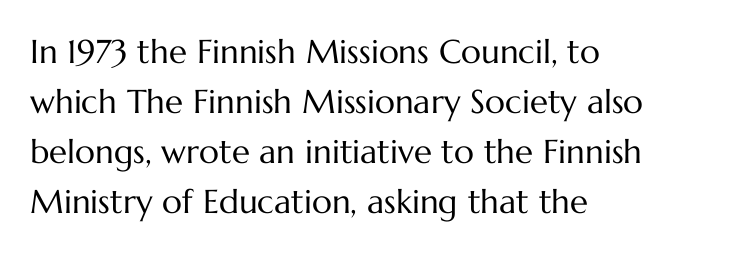
The image shows 33 px regular-weight type, upright; set left-aligned, normal line spacing (1.52x), normal letter spacing, not underlined; medium stroke contrast and a medium x-height.
